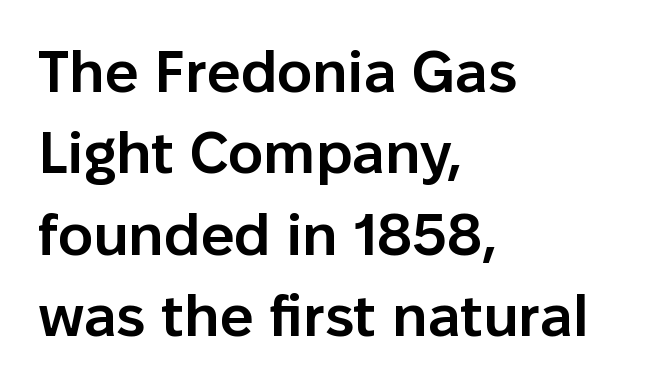
Leftover space on each line is placed entirely after the last word. The passage shown is typed in a proportional face where columns would drift. To sum up the face: it is a sans, with no serifs. Caption: standard tracking, unaltered.
